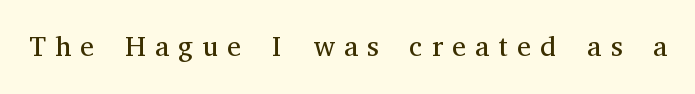
Q: Is the text bold? A: No.
Q: Is the text italic (slanted)? A: No, it is upright.
Q: Is the typeface a serif or a sans-serif typeface? A: Serif.
Q: Is the text underlined? A: No.
Q: Is the spacing between letters normal or unusually wide? A: Unusually wide.
Q: Width (condensed, normal, or wide)? A: Normal.
Q: Stroke contrast? A: Medium.
Q: x-height? A: Medium.
Q: Monospaced? A: No.
